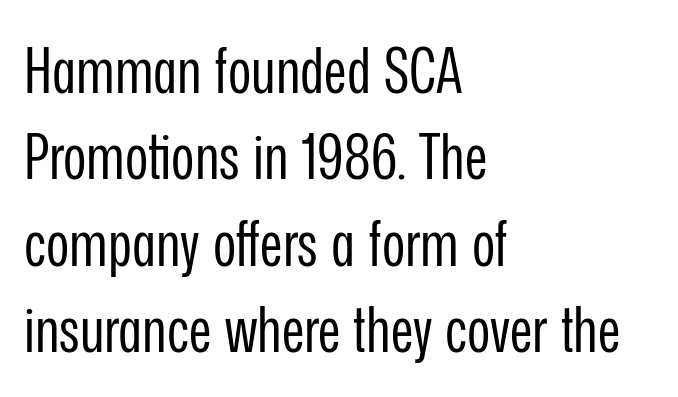
The face used here is proportionally spaced, like ordinary book or web type. Quick note: interline space is typical. The tracking reads as untouched default to a designer's eye. Serif or sans? Sans — the stroke terminals are bare. The typesetting does not lean heavy: it is not bold.
